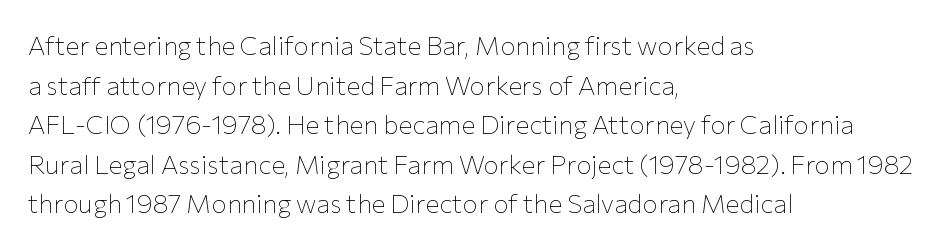
Q: Is the text bold? A: No.
Q: Is the text italic (slanted)? A: No, it is upright.
Q: Is the text underlined? A: No.
Q: How is the paragraph aligned? A: Left-aligned.
Q: Is the spacing between letters normal or unusually wide? A: Normal.
Q: Is the spacing between lines tight, normal or loose? A: Normal.
